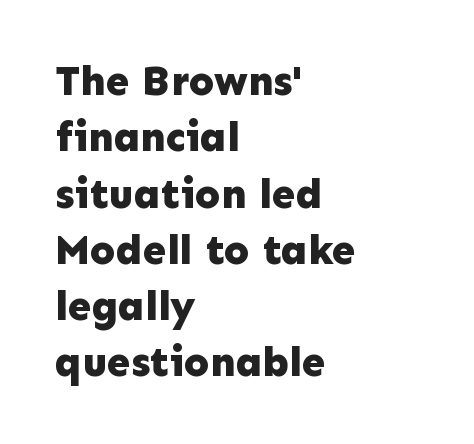
The image shows 42 px bold sans-serif type, upright; set left-aligned, normal line spacing (1.34x), normal letter spacing, not underlined; low stroke contrast and a medium x-height.
